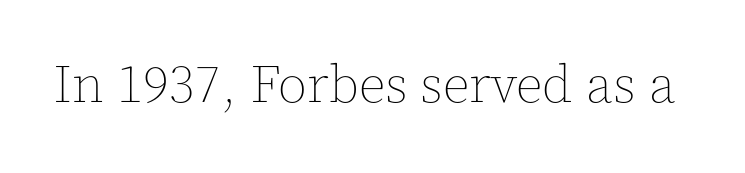
The image shows 53 px thin type, upright; set normal letter spacing, not underlined; a medium x-height.
